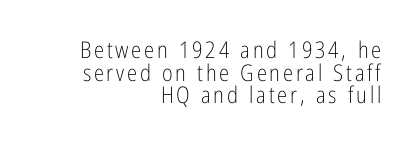
{"italic": "no", "bold": "no", "underline": "no", "align": "right", "line_spacing": "tight", "line_spacing_ratio": 0.98, "glyph_px": 23}
